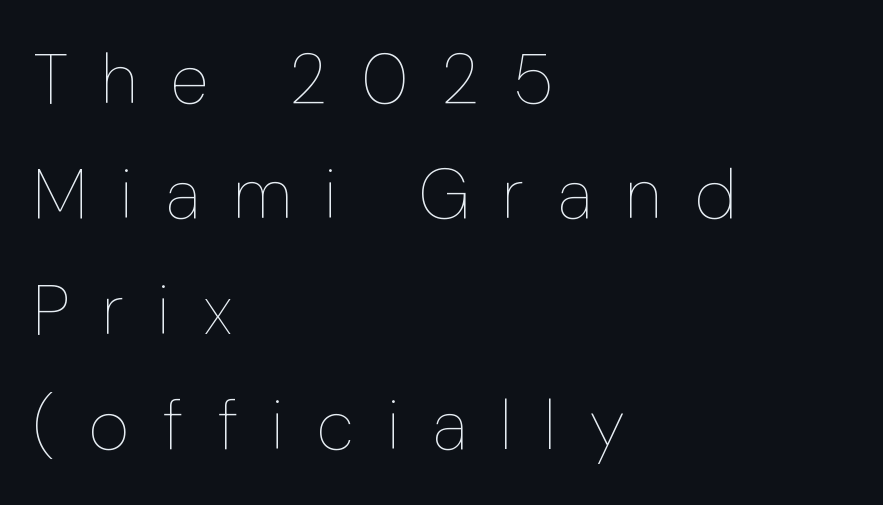
Honestly, the letter spacing is so wide it's the main thing you notice. The weight would be labelled regular, book, light, or lighter still. Posture: upright roman. Descender tails drop into unmarked territory. These lines are set flush left with a ragged right edge. The rows are spaced the way most documents space them.
